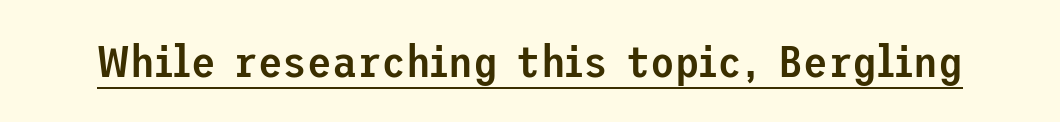
The image shows 45 px semibold sans-serif type, upright; set normal letter spacing, underlined; low stroke contrast and a medium x-height.
